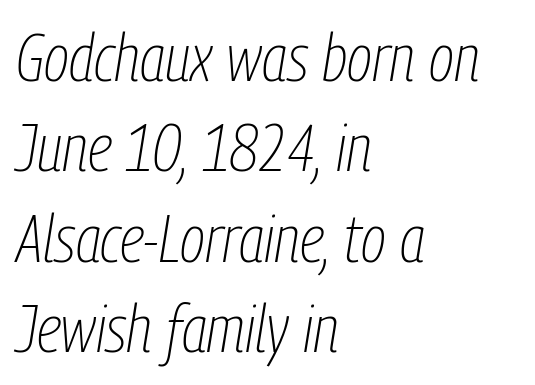
The image shows 67 px thin, condensed type, italic (leaning right); set left-aligned, normal line spacing (1.35x), normal letter spacing, not underlined; low stroke contrast and a medium x-height.
